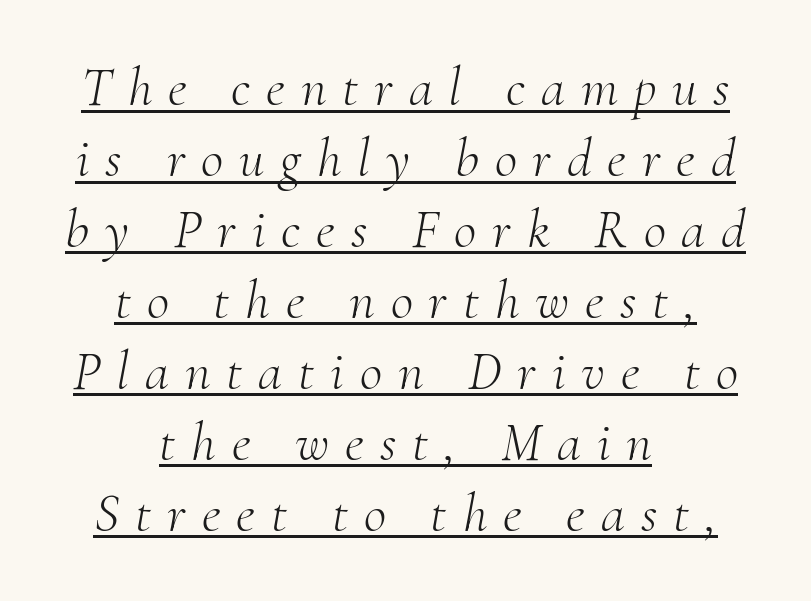
Caption: lettering with a line underneath. The face used here has a pronounced slope to its letters. Glyph-to-glyph distance is far greater than everyday printed text. Layout note: lines centered. Look at the bottom of the vertical strokes: they flare into serifs here. What's the leading like? Ordinary, nothing unusual.
